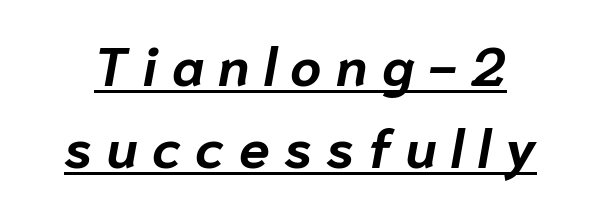
The image shows 55 px bold type, italic (leaning right); set normal line spacing (1.49x), unusually wide letter spacing (+0.26 em), underlined; low stroke contrast and a medium x-height.
